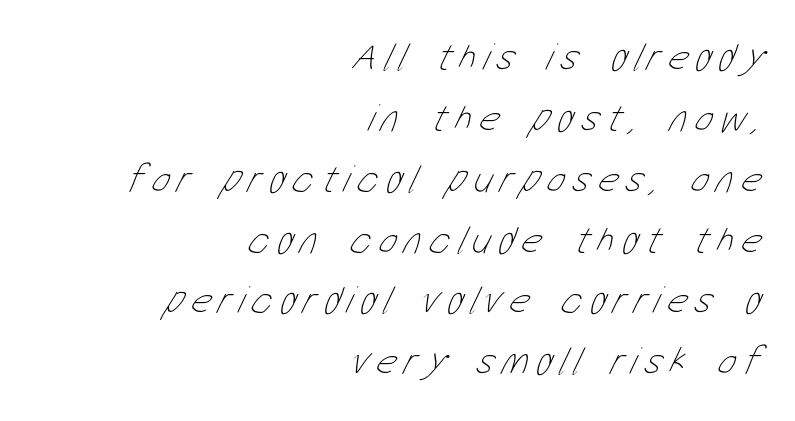
A typesetter would call this proportional, since set widths differ per character. A light-to-regular cut is what we see here. The setting favours the right margin, as signatures and pull-quotes sometimes do. Words float on clear page, feet unadorned.
